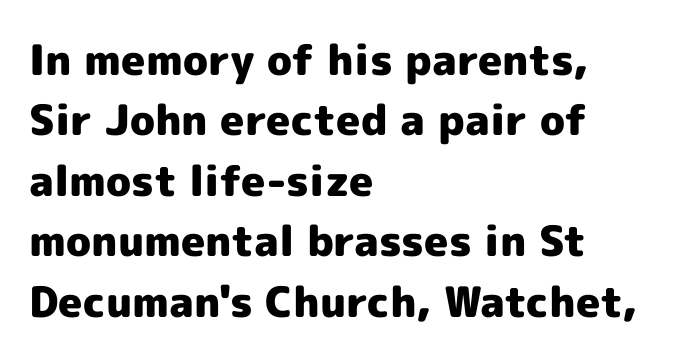
The image shows 42 px heavy sans-serif type, upright; set left-aligned, normal line spacing (1.44x), normal letter spacing, not underlined; a medium x-height.
